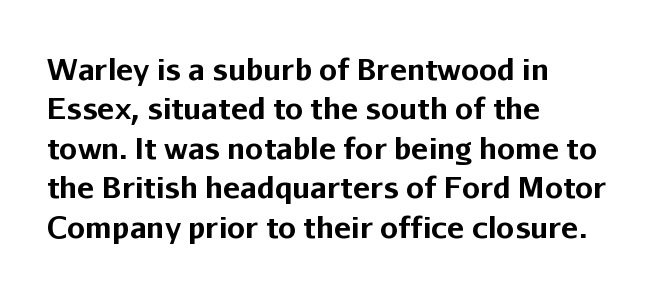
The image shows 29 px bold sans-serif type, upright; set left-aligned, normal line spacing (1.36x), normal letter spacing, not underlined; low stroke contrast and a medium x-height.
